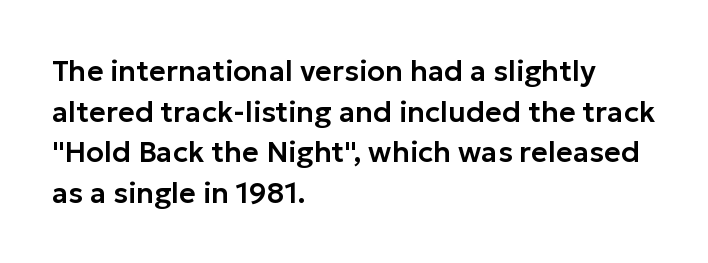
Q: Is the text italic (slanted)? A: No, it is upright.
Q: Is the typeface a serif or a sans-serif typeface? A: Sans-serif.
Q: Is the text underlined? A: No.
Q: How is the paragraph aligned? A: Left-aligned.
Q: Is the spacing between letters normal or unusually wide? A: Normal.
Q: Is the spacing between lines tight, normal or loose? A: Normal.
Q: Width (condensed, normal, or wide)? A: Normal.
Q: Stroke contrast? A: Low.
Q: x-height? A: Medium.
Q: Monospaced? A: No.
